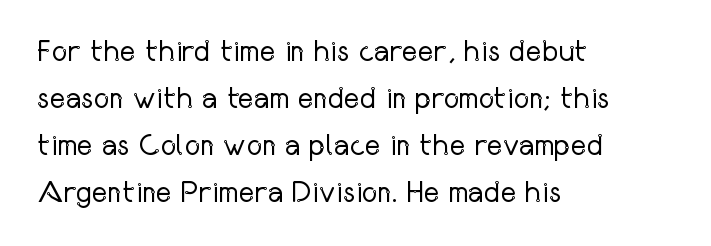
{"serif": "no", "italic": "no", "bold": "no", "weight": "regular", "width": "condensed", "stroke_contrast": "low", "x_height": "medium", "monospaced": "no", "underline": "no", "align": "left", "line_spacing": "normal", "line_spacing_ratio": 1.57, "letter_spacing": "normal", "letter_spacing_em": 0.0, "glyph_px": 30}
